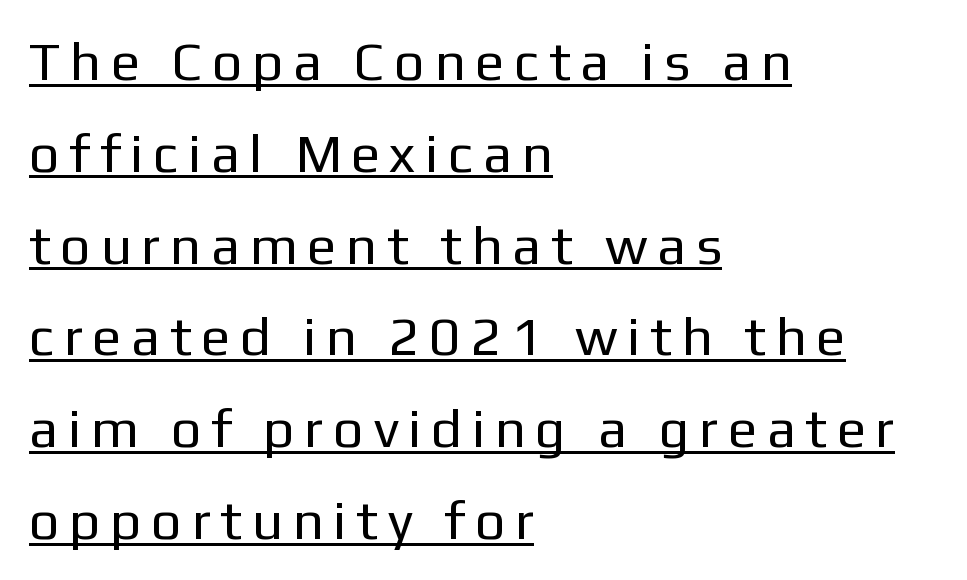
The image shows 54 px regular-weight sans-serif type, upright; set left-aligned, normal line spacing (1.7x), underlined; low stroke contrast and a medium x-height.
